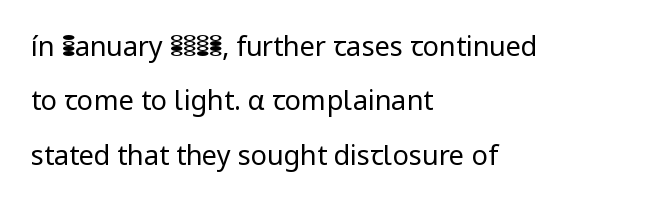
Teacher's note: observe the even left margin — that is flush-left alignment. Airy leading. When letters stand straight like this, we call the style roman or upright. The letterforms sit at book weight or below. Descenders hang freely into open space.
